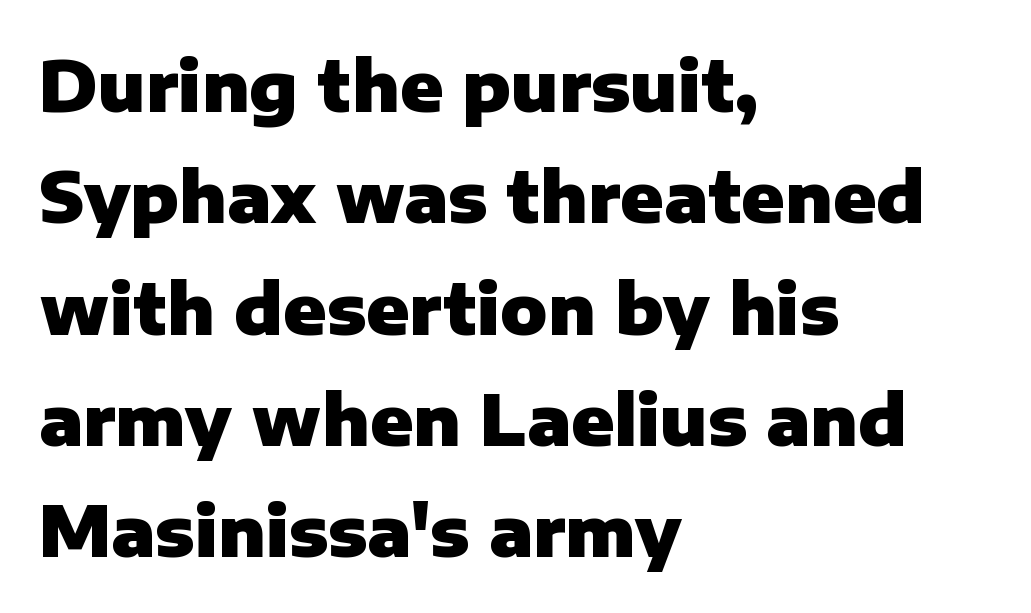
The image shows 70 px heavy sans-serif type, upright; set left-aligned, normal line spacing (1.59x), normal letter spacing, not underlined; low stroke contrast and a medium x-height.
